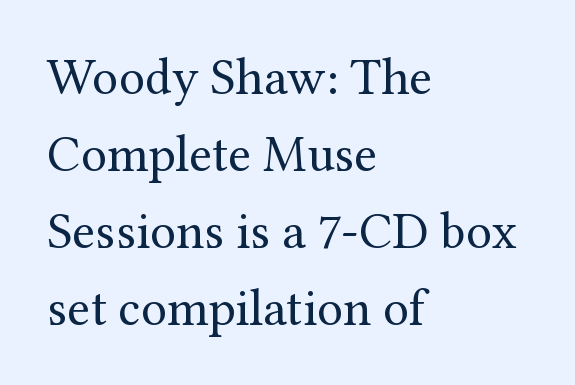
{"serif": "yes", "italic": "no", "bold": "no", "weight": "regular", "width": "normal", "stroke_contrast": "medium", "x_height": "medium", "monospaced": "no", "underline": "no", "align": "left", "line_spacing": "normal", "line_spacing_ratio": 1.48, "letter_spacing": "normal", "letter_spacing_em": 0.0, "glyph_px": 52}
